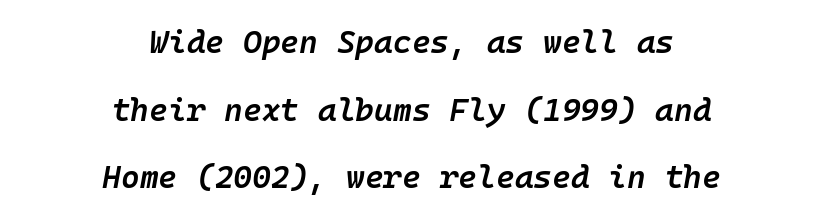
{"italic": "yes", "lean": "right", "slant_degrees": 10, "bold": "semi", "weight": "semibold", "width": "normal", "stroke_contrast": "low", "x_height": "medium", "underline": "no", "align": "center", "line_spacing": "loose", "line_spacing_ratio": 2.11, "letter_spacing": "normal", "letter_spacing_em": 0.0, "glyph_px": 32}
